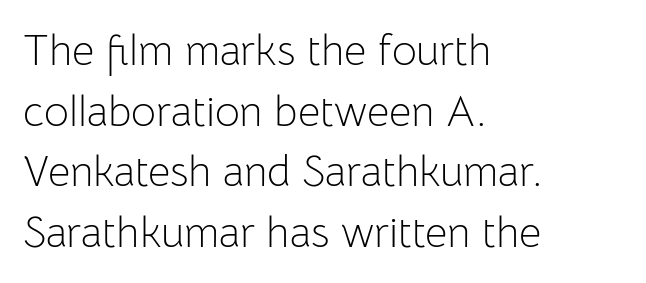
{"serif": "no", "italic": "no", "bold": "no", "weight": "light", "width": "normal", "stroke_contrast": "low", "x_height": "medium", "monospaced": "no", "underline": "no", "align": "left", "line_spacing": "normal", "line_spacing_ratio": 1.41, "letter_spacing": "normal", "letter_spacing_em": 0.0, "glyph_px": 43}
